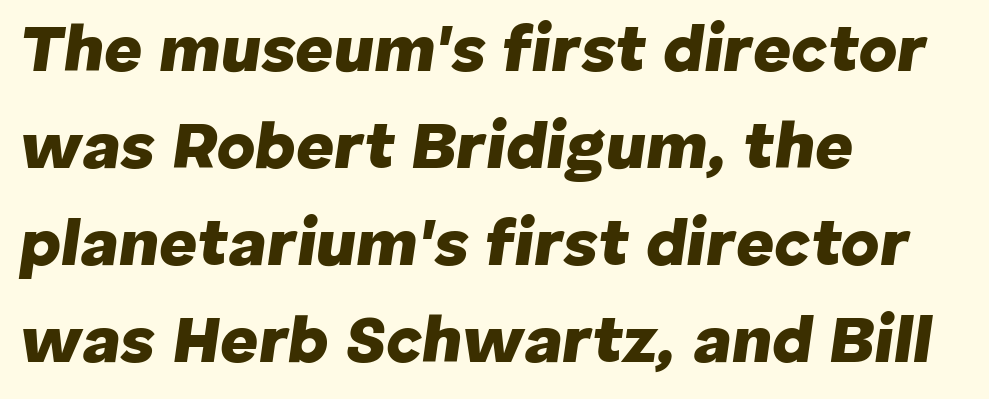
{"italic": "yes", "lean": "right", "slant_degrees": 8, "bold": "yes", "weight": "heavy", "width": "normal", "stroke_contrast": "low", "x_height": "medium", "monospaced": "no", "underline": "no", "align": "left", "line_spacing": "normal", "line_spacing_ratio": 1.47, "letter_spacing": "normal", "letter_spacing_em": 0.0, "glyph_px": 66}
